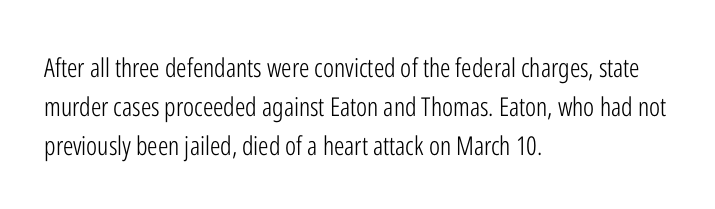
Q: Is the text bold? A: No.
Q: Is the text italic (slanted)? A: No, it is upright.
Q: Is the text underlined? A: No.
Q: How is the paragraph aligned? A: Left-aligned.
Q: Is the spacing between letters normal or unusually wide? A: Normal.
Q: Is the spacing between lines tight, normal or loose? A: Normal.
